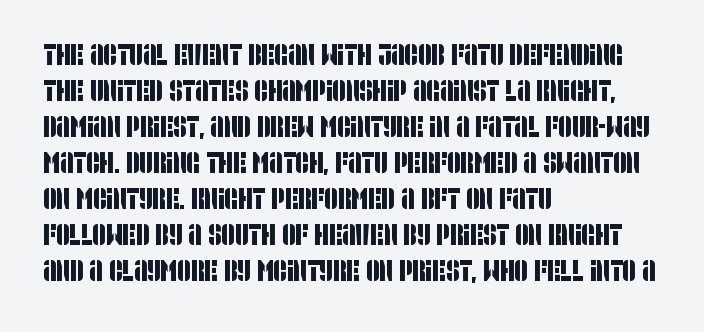
Varying glyph widths throughout — classic text-font behaviour. The face used here is rendered with its standard letterfit. Visually the block forms a straight wall on the left and a jagged coastline on the right. The words here are not underlined. The rendering shows plain stroke endings on the letterforms — a sans-serif design.
